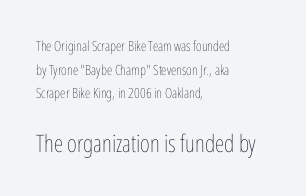
Q: Is the text bold? A: No.
Q: Is the text italic (slanted)? A: No, it is upright.
Q: Is the text underlined? A: No.
Q: How is the paragraph aligned? A: Left-aligned.
Q: Is the spacing between letters normal or unusually wide? A: Normal.
Q: Is the spacing between lines tight, normal or loose? A: Normal.
Q: Which block of text is set in a larger size, the first (top) or the second (bottom)? A: The second (bottom) one.
